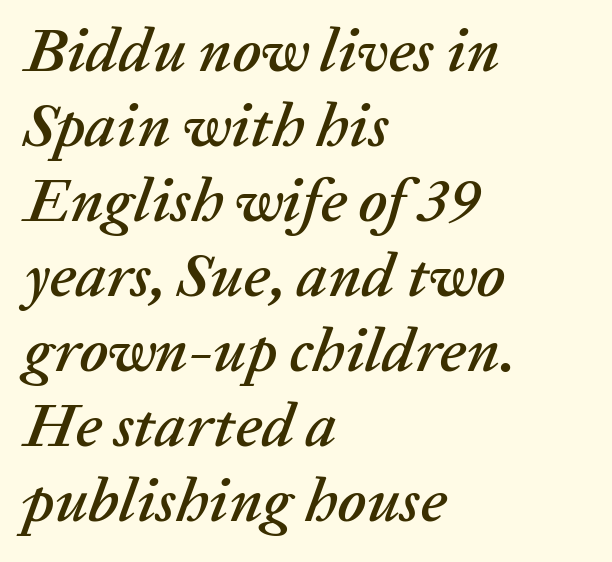
The foot of each line stays bare and open. What stands out about the letter spacing? Nothing — it is the standard amount. This rendering uses left alignment, leaving the right contour irregular. Italic: yes, the glyphs are oblique.
